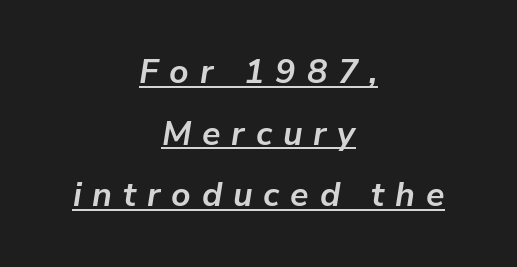
{"italic": "yes", "lean": "right", "slant_degrees": 9, "bold": "yes", "weight": "semibold", "width": "normal", "stroke_contrast": "low", "x_height": "medium", "monospaced": "no", "underline": "yes", "align": "center", "line_spacing_ratio": 1.81, "letter_spacing": "wide", "letter_spacing_em": 0.32, "glyph_px": 34}
